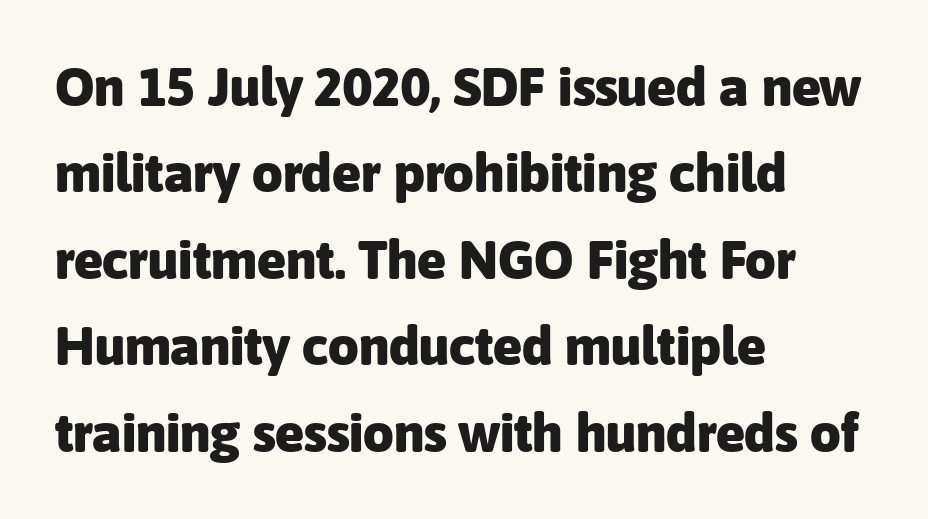
The image shows 54 px heavy sans-serif type, upright; set left-aligned, normal line spacing (1.6x), normal letter spacing, not underlined; low stroke contrast and a medium x-height.
